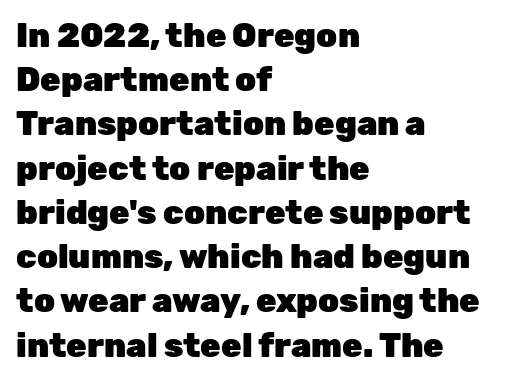
The image shows 33 px heavy sans-serif type, upright; set left-aligned, normal line spacing (1.34x), normal letter spacing, not underlined; low stroke contrast and a medium x-height.
